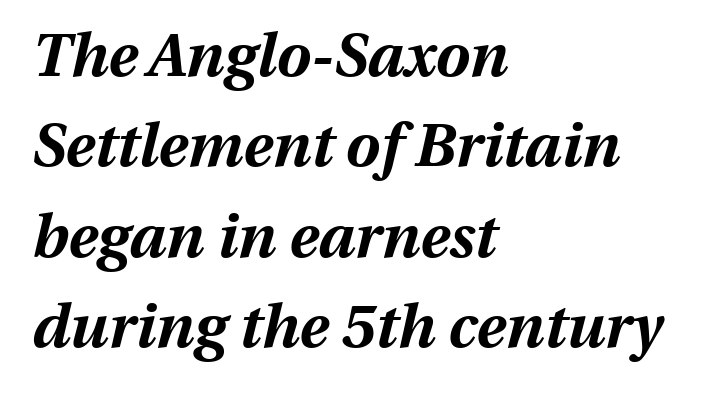
{"italic": "yes", "lean": "right", "slant_degrees": 13, "bold": "yes", "weight": "bold", "width": "normal", "stroke_contrast": "medium", "x_height": "medium", "monospaced": "no", "underline": "no", "align": "left", "line_spacing": "normal", "line_spacing_ratio": 1.48, "letter_spacing": "normal", "letter_spacing_em": 0.0, "glyph_px": 61}
